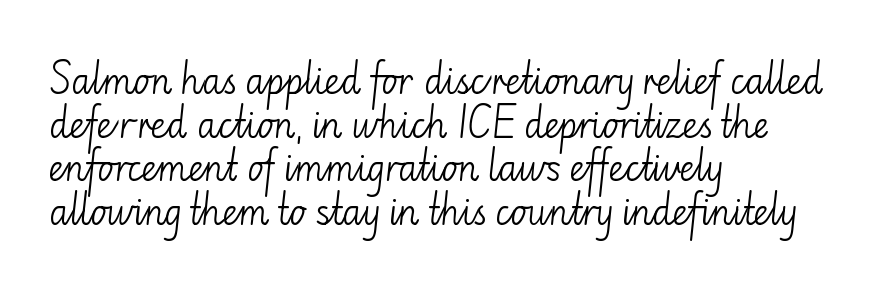
{"serif": "no", "bold": "no", "weight": "light", "width": "normal", "stroke_contrast": "low", "x_height": "small", "monospaced": "no", "underline": "no", "align": "left", "line_spacing": "normal", "line_spacing_ratio": 1.28, "letter_spacing": "normal", "letter_spacing_em": 0.0, "glyph_px": 34}
